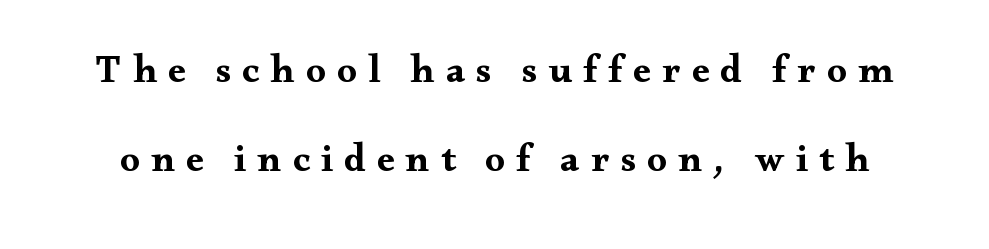
The image shows 39 px bold, wide serif type, upright; set loose line spacing (2.29x), unusually wide letter spacing (+0.29 em), not underlined; medium stroke contrast and a small x-height.
